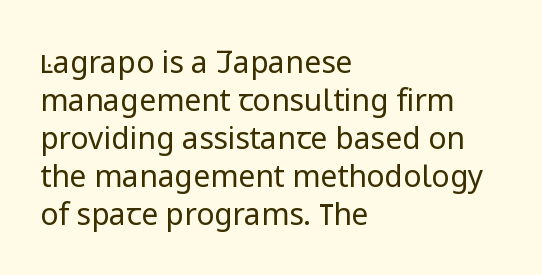
Stems and bowls with no extra thickness — not bold. You could call the tracking neutral — neither tight nor loose. Is this a fixed-width face? No — the glyphs have proportional, varying widths. The font family rendered here belongs to the sans-serif group.
